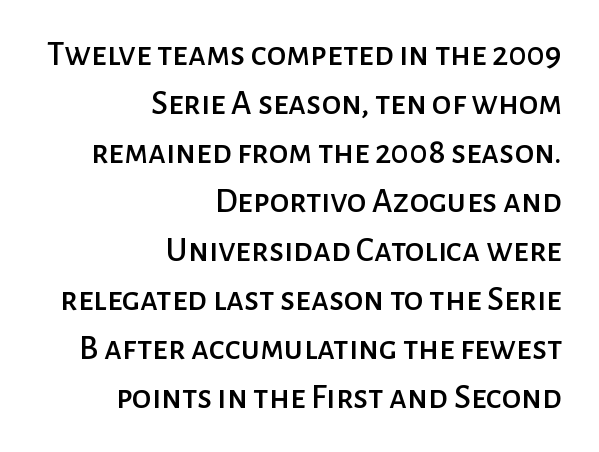
{"serif": "no", "italic": "no", "width": "normal", "stroke_contrast": "low", "x_height": "medium", "monospaced": "no", "underline": "no", "align": "right", "line_spacing": "normal", "line_spacing_ratio": 1.4, "letter_spacing": "normal", "letter_spacing_em": 0.0, "glyph_px": 35}
